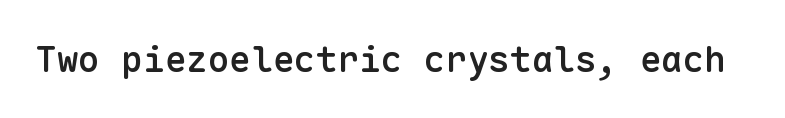
Q: Is the text bold? A: Semi-bold.
Q: Is the text italic (slanted)? A: No, it is upright.
Q: Is the typeface a serif or a sans-serif typeface? A: Sans-serif.
Q: Is the text underlined? A: No.
Q: Is the spacing between letters normal or unusually wide? A: Normal.
Q: Width (condensed, normal, or wide)? A: Normal.
Q: Stroke contrast? A: Low.
Q: x-height? A: Medium.
Q: Monospaced? A: Yes.
